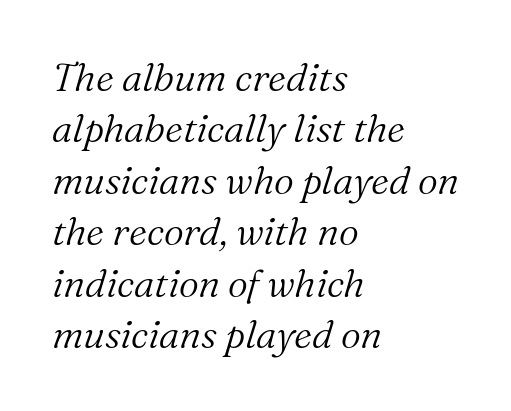
{"serif": "yes", "italic": "yes", "lean": "right", "slant_degrees": 16, "bold": "no", "weight": "light", "width": "normal", "stroke_contrast": "medium", "x_height": "medium", "monospaced": "no", "underline": "no", "align": "left", "line_spacing": "normal", "line_spacing_ratio": 1.32, "letter_spacing": "normal", "letter_spacing_em": 0.0, "glyph_px": 39}
